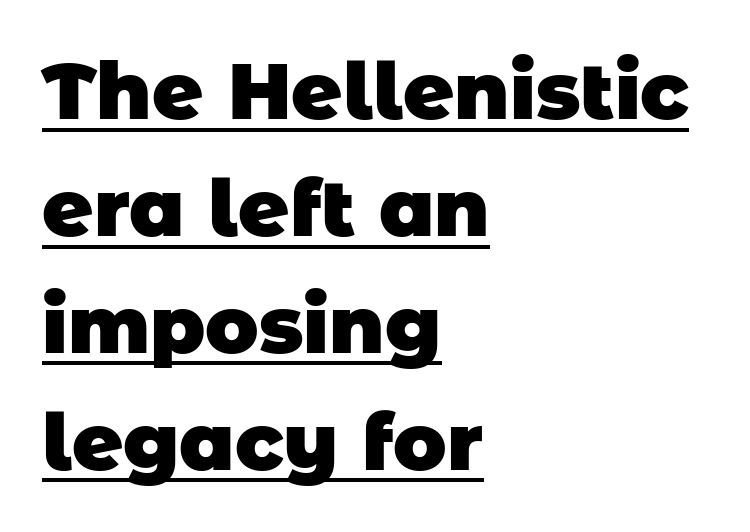
{"serif": "no", "bold": "yes", "weight": "heavy", "width": "normal", "stroke_contrast": "low", "x_height": "large", "monospaced": "no", "underline": "yes", "align": "left", "line_spacing": "normal", "line_spacing_ratio": 1.48, "letter_spacing": "normal", "letter_spacing_em": 0.0, "glyph_px": 79}
